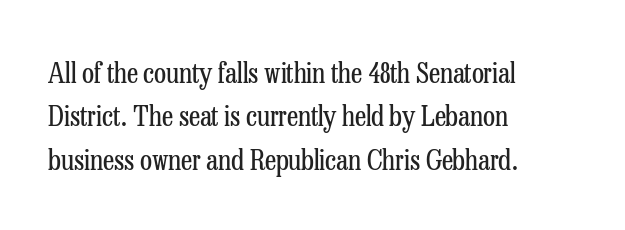
Q: Is the text bold? A: No.
Q: Is the text italic (slanted)? A: No, it is upright.
Q: Is the typeface a serif or a sans-serif typeface? A: Serif.
Q: Is the text underlined? A: No.
Q: How is the paragraph aligned? A: Left-aligned.
Q: Is the spacing between letters normal or unusually wide? A: Normal.
Q: Is the spacing between lines tight, normal or loose? A: Normal.
Q: Width (condensed, normal, or wide)? A: Condensed.
Q: Stroke contrast? A: Low.
Q: x-height? A: Medium.
Q: Monospaced? A: No.
